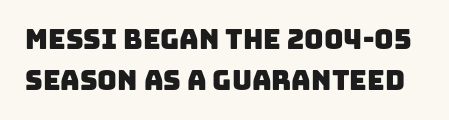
Q: Is the text underlined? A: No.
Q: Is the spacing between letters normal or unusually wide? A: Normal.
Q: Is the spacing between lines tight, normal or loose? A: Normal.
